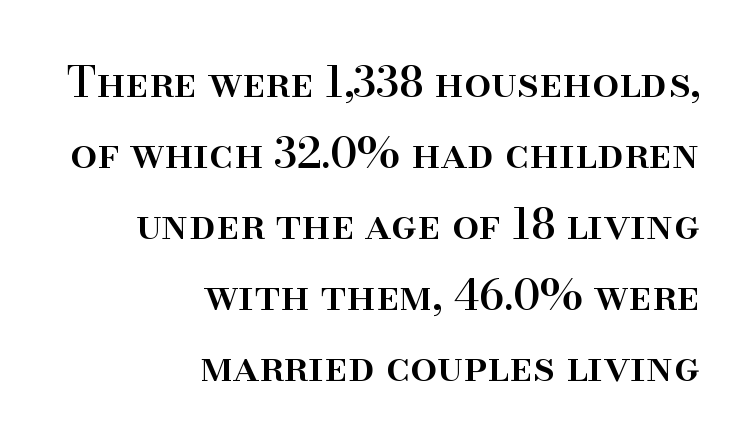
A typesetter would call this zero additional tracking. This is the regular roman posture of the typeface. Horizontally, the lines are justified to the trailing edge only. Type style note: has serifs.
